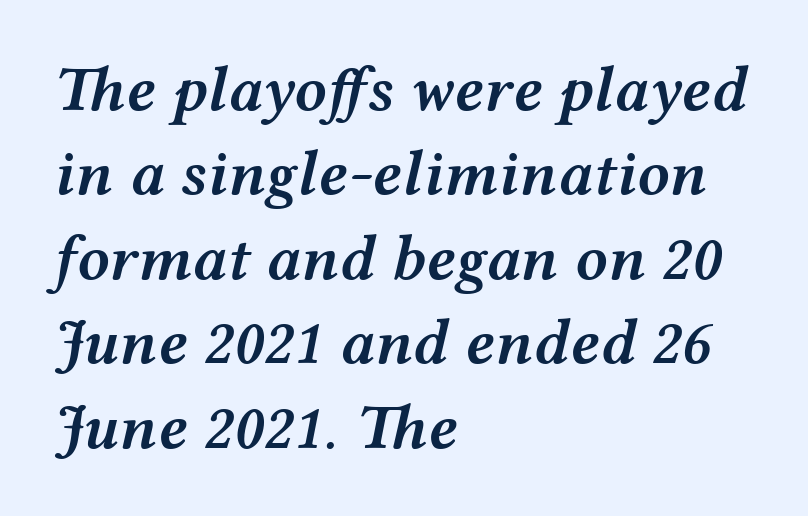
{"italic": "yes", "lean": "right", "slant_degrees": 12, "bold": "semi", "weight": "semibold", "width": "wide", "stroke_contrast": "medium", "x_height": "medium", "monospaced": "no", "underline": "no", "align": "left", "line_spacing": "normal", "line_spacing_ratio": 1.32, "letter_spacing": "normal", "letter_spacing_em": 0.0, "glyph_px": 64}
